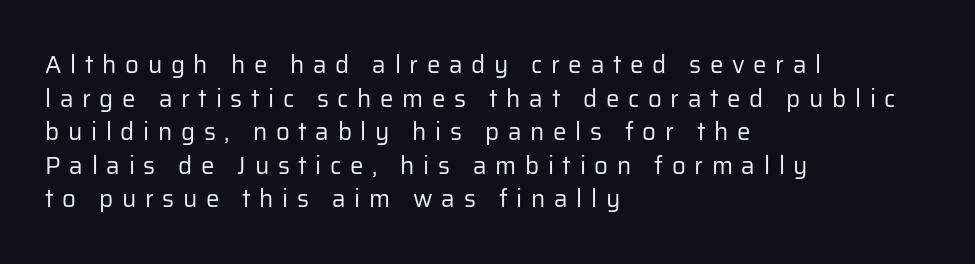
Q: Is the text bold? A: No.
Q: Is the text italic (slanted)? A: No, it is upright.
Q: Is the text underlined? A: No.
Q: How is the paragraph aligned? A: Left-aligned.
Q: Is the spacing between letters normal or unusually wide? A: Unusually wide.
Q: Is the spacing between lines tight, normal or loose? A: Normal.
